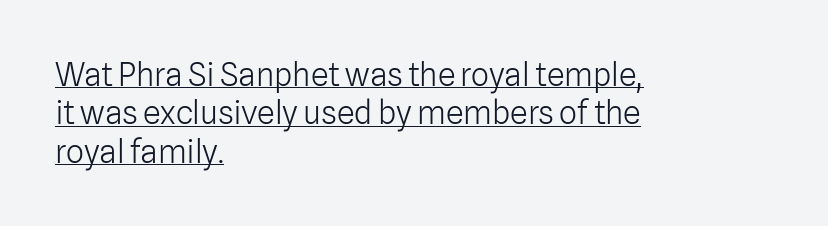
Counters stay open thanks to moderate or lighter strokes. The font's upright variant was chosen for this text. A rule runs beneath these lines of type. The face used here is a sans, in the tradition of grotesques and geometrics. These lines are rendered in a variable-pitch font.
